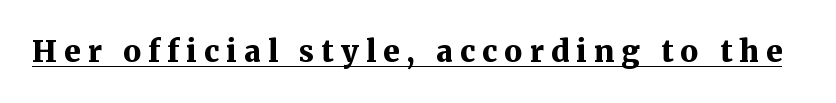
{"serif": "yes", "italic": "no", "bold": "yes", "weight": "bold", "width": "normal", "stroke_contrast": "medium", "x_height": "medium", "monospaced": "no", "underline": "yes", "letter_spacing": "wide", "letter_spacing_em": 0.24, "glyph_px": 30}
